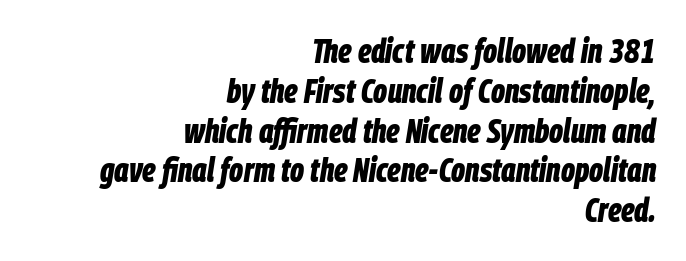
The image shows 34 px bold, condensed type, italic (leaning right); set right-aligned, line spacing 1.17x, normal letter spacing, not underlined; low stroke contrast and a large x-height.
